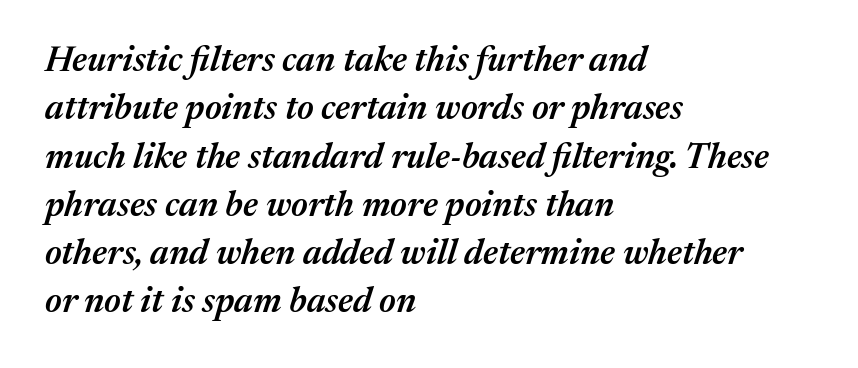
An italicized treatment has been applied to the whole sample. A typesetter would call this zero additional tracking. Firm but not heavy-handed strokes: this text is semibold. Proportional: the letters do not fall into vertical columns. A classic flush-left, rag-right setting is used for this passage. Line spacing here is normal.
